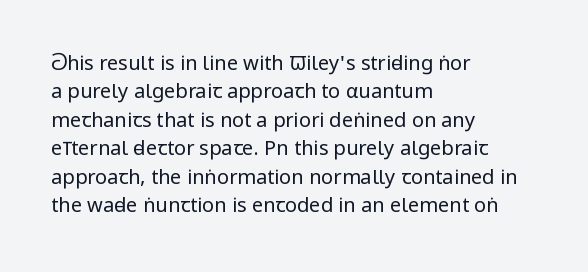
Q: Is the text bold? A: No.
Q: Is the text italic (slanted)? A: No, it is upright.
Q: Is the text underlined? A: No.
Q: How is the paragraph aligned? A: Left-aligned.
Q: Is the spacing between letters normal or unusually wide? A: Normal.
Q: Is the spacing between lines tight, normal or loose? A: Normal.
